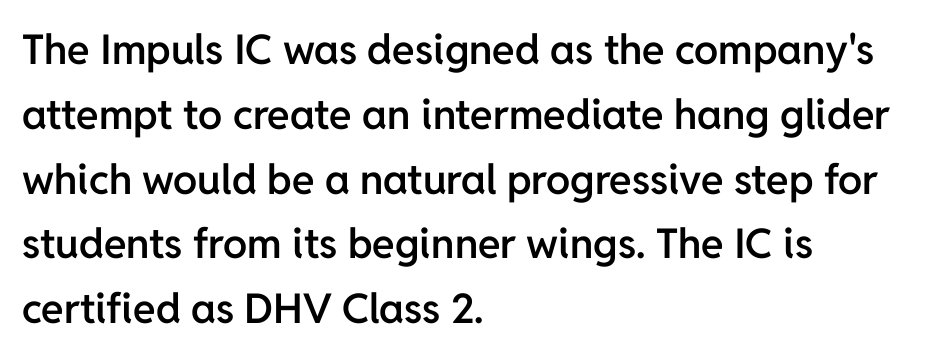
Observe the ordinary spacing: letters are neighbours, not strangers. The passage shown is semibold, sitting just below true bold. A classic flush-left, rag-right setting is used for this passage. This rendering employs a face without finishing strokes, i.e., a sans-serif. Upright lettering throughout.
